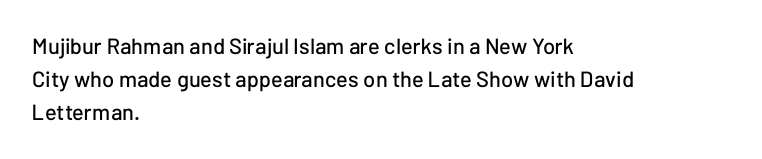
Q: Is the text italic (slanted)? A: No, it is upright.
Q: Is the text underlined? A: No.
Q: How is the paragraph aligned? A: Left-aligned.
Q: Is the spacing between letters normal or unusually wide? A: Normal.
Q: Is the spacing between lines tight, normal or loose? A: Normal.
